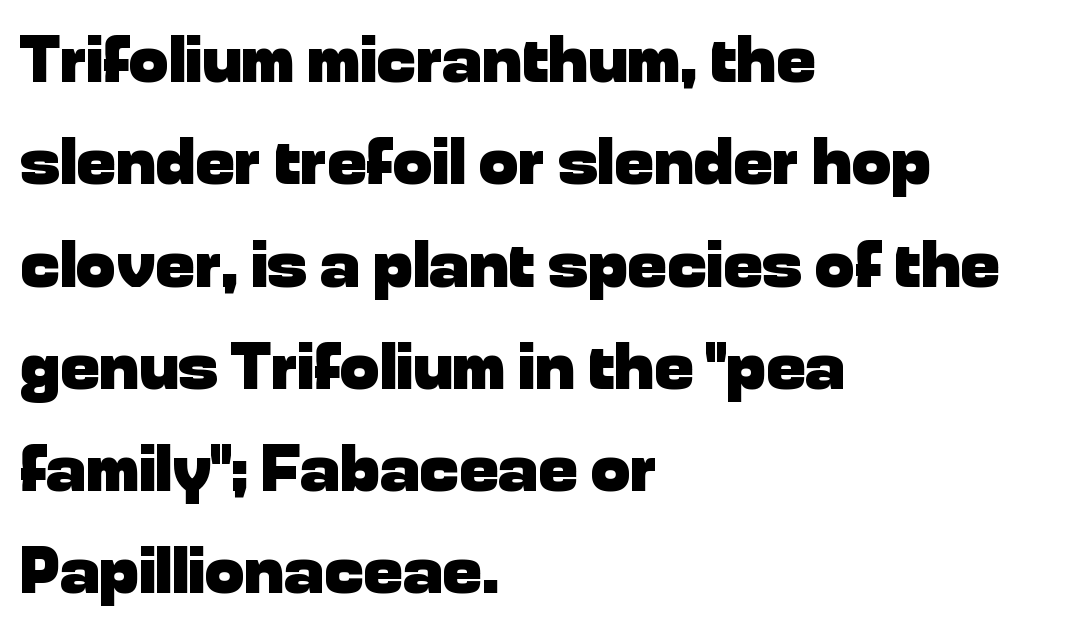
{"serif": "no", "italic": "no", "bold": "yes", "weight": "heavy", "width": "normal", "stroke_contrast": "low", "x_height": "medium", "monospaced": "no", "underline": "no", "align": "left", "line_spacing": "normal", "line_spacing_ratio": 1.55, "letter_spacing": "normal", "letter_spacing_em": 0.0, "glyph_px": 66}
